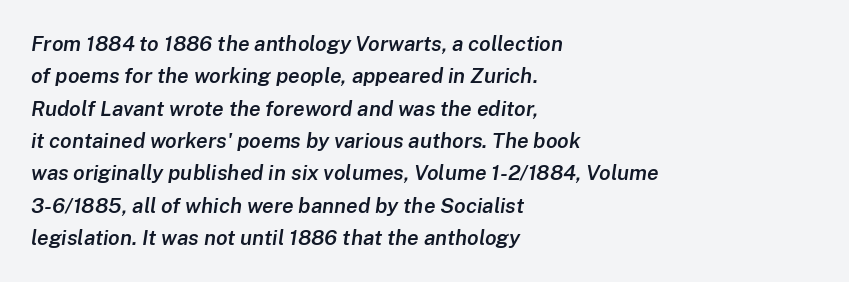
The image shows 21 px text type, italic (leaning right); set left-aligned, normal line spacing (1.54x), normal letter spacing, not underlined.
